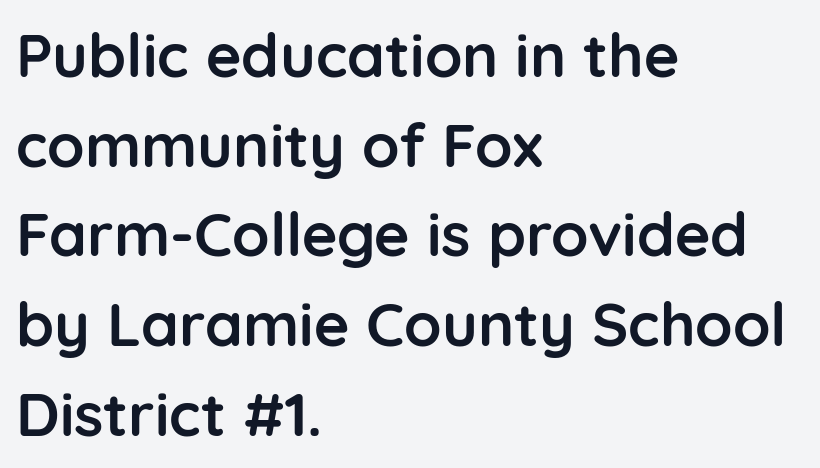
Q: Is the text bold? A: Yes.
Q: Is the text italic (slanted)? A: No, it is upright.
Q: Is the typeface a serif or a sans-serif typeface? A: Sans-serif.
Q: Is the text underlined? A: No.
Q: How is the paragraph aligned? A: Left-aligned.
Q: Is the spacing between letters normal or unusually wide? A: Normal.
Q: Is the spacing between lines tight, normal or loose? A: Normal.
Q: Width (condensed, normal, or wide)? A: Normal.
Q: Stroke contrast? A: Low.
Q: x-height? A: Medium.
Q: Monospaced? A: No.
